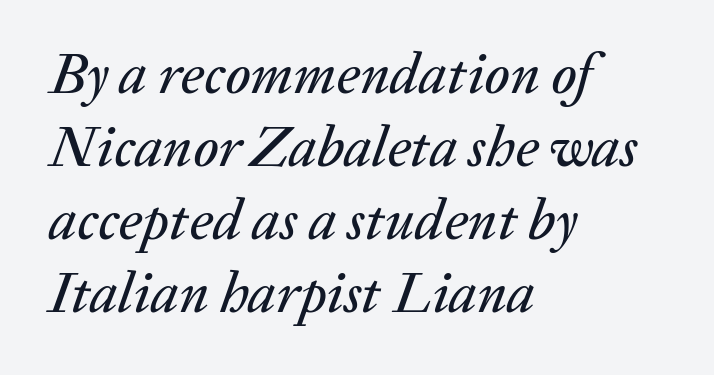
Leftover space on each line is placed entirely after the last word. There's an unmistakable incline to the writing here. A typesetter would call this proportional, since set widths differ per character. Type without underlining.
